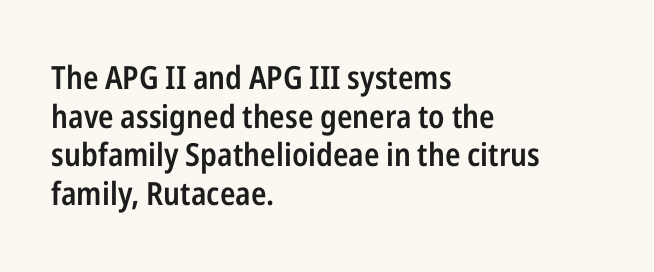
The image shows 32 px semibold, condensed sans-serif type, upright; set left-aligned, line spacing 1.21x, normal letter spacing, not underlined; low stroke contrast and a medium x-height.
